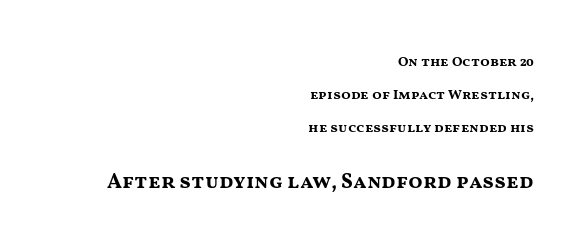
{"italic": "no", "bold": "yes", "underline": "no", "align": "right", "line_spacing": "loose", "line_spacing_ratio": 2.36, "letter_spacing": "normal", "letter_spacing_em": 0.0, "larger_block": "second", "size_ratio": 1.5, "glyph_px": 21}
